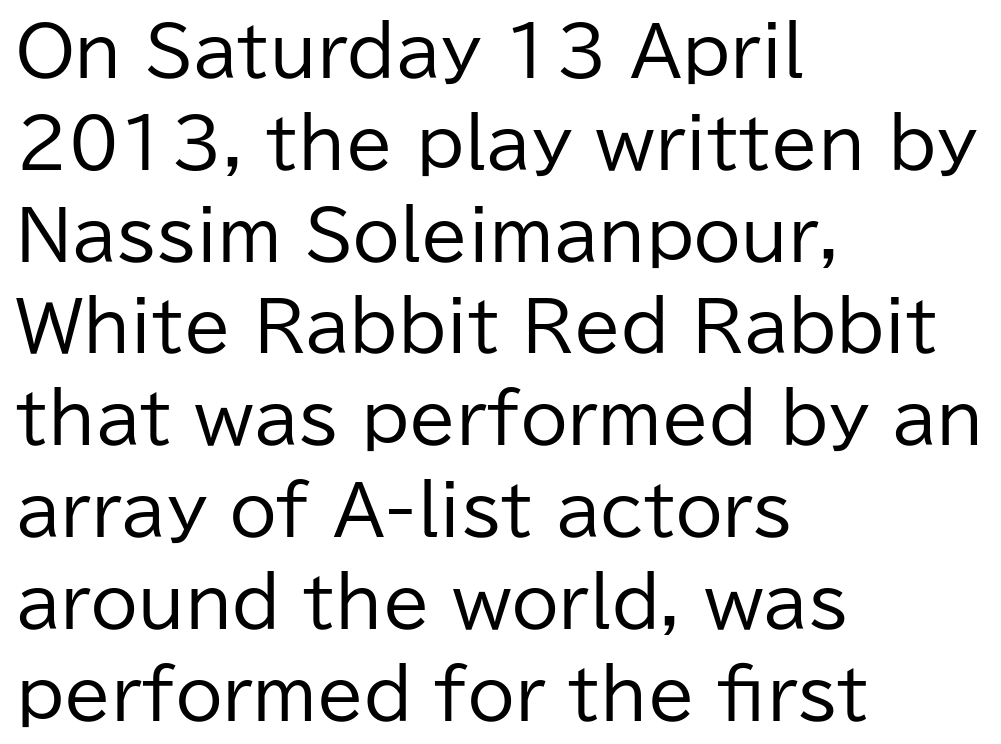
The image shows 68 px regular-weight sans-serif type, upright; set left-aligned, normal line spacing (1.35x), normal letter spacing, not underlined; low stroke contrast and a medium x-height.
